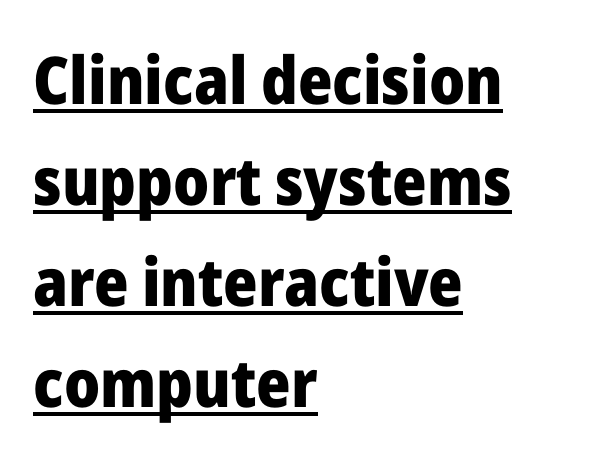
{"serif": "no", "italic": "no", "bold": "yes", "weight": "heavy", "width": "normal", "stroke_contrast": "low", "x_height": "medium", "monospaced": "no", "underline": "yes", "align": "left", "line_spacing": "normal", "line_spacing_ratio": 1.53, "letter_spacing": "normal", "letter_spacing_em": 0.0, "glyph_px": 66}
